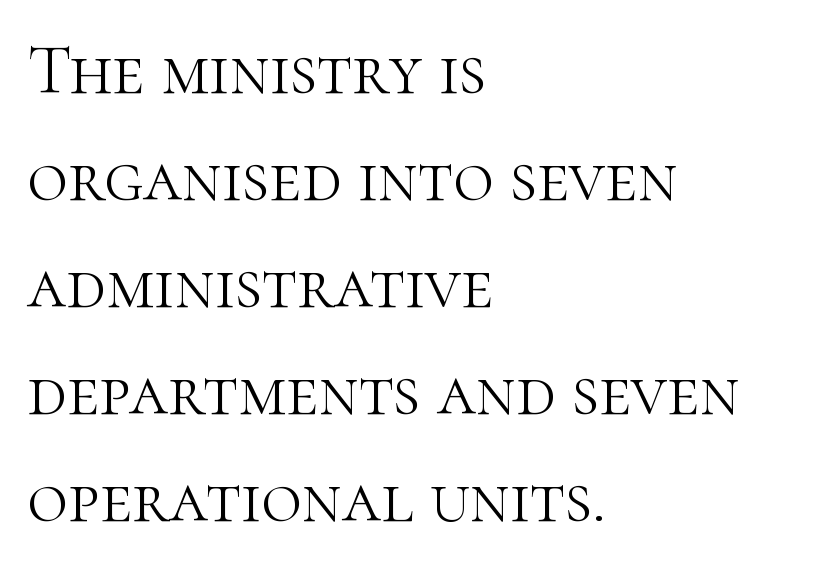
You could not count columns in this text — the font is proportionally spaced. Vertical strokes here are truly vertical. Does the leading feel generous? No, just average. The string is rendered with underlining switched off. Inter-character spacing is left at the font's built-in metrics.
